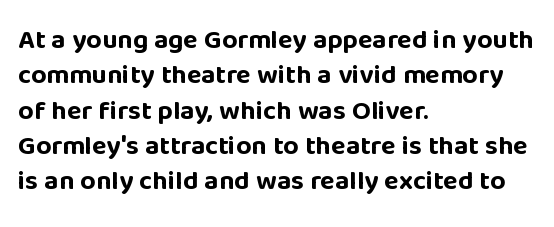
The image shows 27 px bold type, upright; set left-aligned, normal line spacing (1.31x), normal letter spacing, not underlined.
